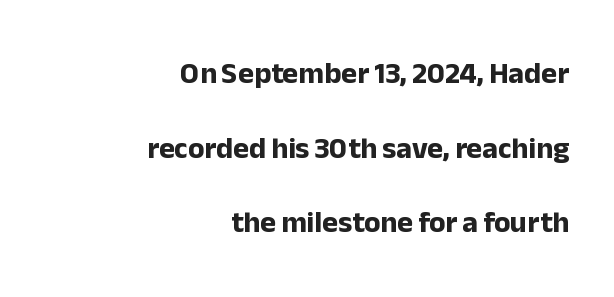
The strip under each line holds only bare page. Between one letter and the next there's only the usual sliver of space. Compared with a flush-left layout, this one pins lines to the opposite, right side. Note the varied advance widths — an 'i' is clearly narrower than an 'm'.
